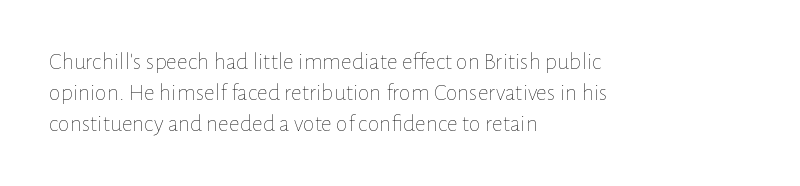
The ragged edge is on the right, which tells us the setting is flush left. The passage shown is not underscored anywhere. These lines were composed using upright roman letters. This sample uses plain, unmodified letter spacing. Reading down the column, the eye jumps a familiar distance to each next line.
